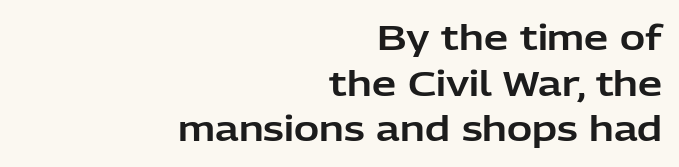
The image shows 34 px sans-serif type, upright; set right-aligned, normal line spacing (1.34x), normal letter spacing, not underlined; low stroke contrast and a medium x-height.
